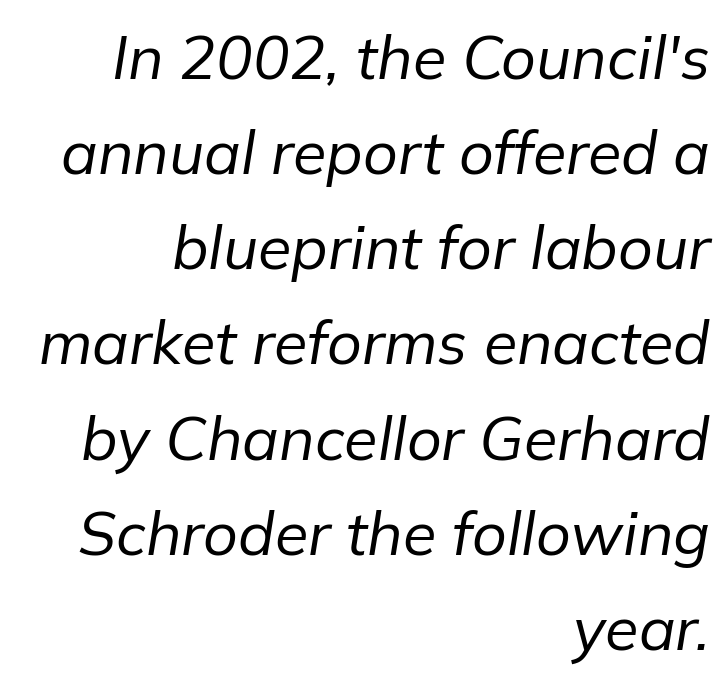
The image shows 61 px regular-weight type, italic (leaning right); set right-aligned, normal line spacing (1.56x), normal letter spacing, not underlined; low stroke contrast and a medium x-height.
